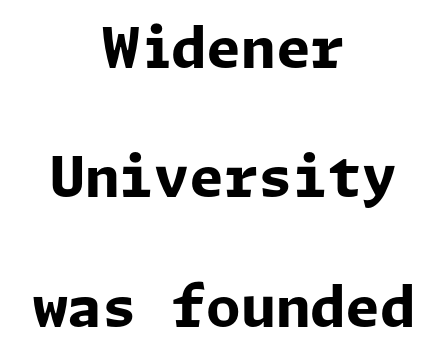
{"serif": "no", "italic": "no", "bold": "yes", "weight": "bold", "width": "normal", "stroke_contrast": "low", "x_height": "medium", "underline": "no", "align": "center", "line_spacing": "loose", "line_spacing_ratio": 2.31, "letter_spacing": "normal", "letter_spacing_em": 0.0, "glyph_px": 56}
